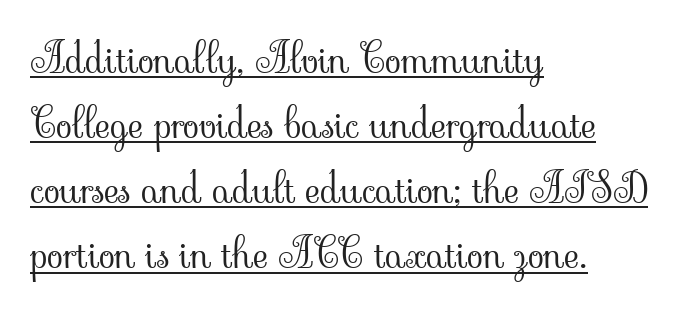
{"serif": "yes", "italic": "no", "bold": "no", "weight": "light", "width": "normal", "stroke_contrast": "low", "x_height": "small", "monospaced": "no", "underline": "yes", "align": "left", "line_spacing": "normal", "line_spacing_ratio": 1.55, "letter_spacing": "normal", "letter_spacing_em": 0.0, "glyph_px": 42}
